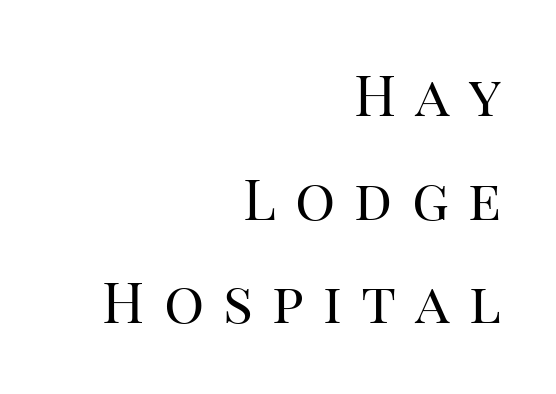
Q: Is the text bold? A: No.
Q: Is the text italic (slanted)? A: No, it is upright.
Q: Is the typeface a serif or a sans-serif typeface? A: Serif.
Q: Is the text underlined? A: No.
Q: How is the paragraph aligned? A: Right-aligned.
Q: Is the spacing between letters normal or unusually wide? A: Unusually wide.
Q: Width (condensed, normal, or wide)? A: Normal.
Q: Stroke contrast? A: High.
Q: x-height? A: Large.
Q: Monospaced? A: No.
